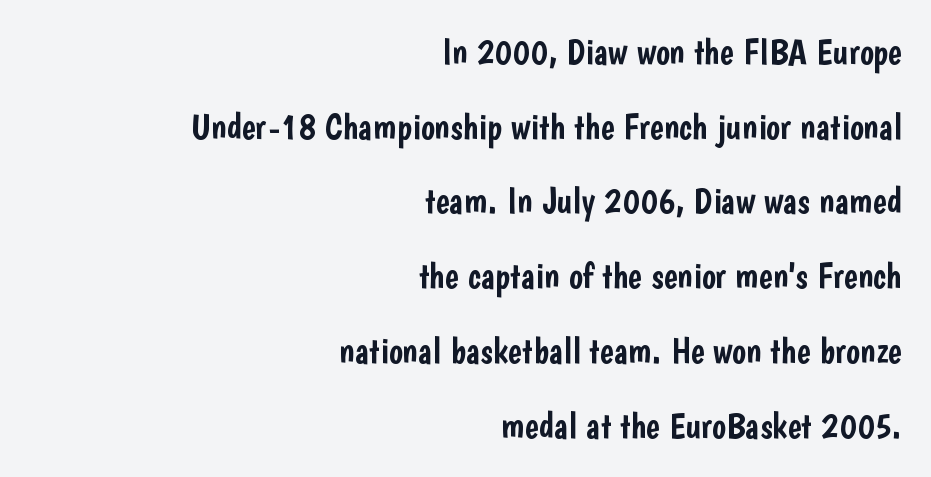
Is there much room between lines? Yes — plenty of vertical air separates them. The letters advance in unequal steps, a hallmark of proportional type. Is the block centered? No — it sits flush against the right margin. The passage shown has conventional tracking throughout. The rendering shows plain stroke endings on the letterforms — a sans-serif design. Rule under the text: the space is simply empty.
